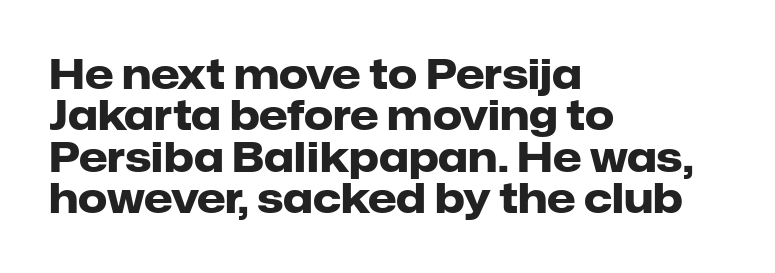
Line spacing here is tight. Think of a printed novel: that variable character pitch is what you see here. You'd pick this weight for a headline — it's a proper bold. Rendered with straight, roman letterforms. The lines are quadded left.
